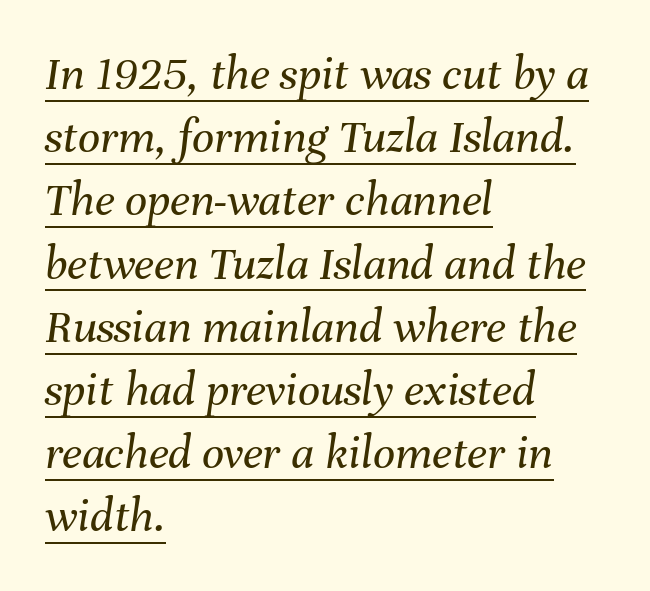
Q: Is the text bold? A: No.
Q: Is the text italic (slanted)? A: Yes, it leans right by about 8 degrees.
Q: Is the text underlined? A: Yes.
Q: How is the paragraph aligned? A: Left-aligned.
Q: Is the spacing between letters normal or unusually wide? A: Normal.
Q: Is the spacing between lines tight, normal or loose? A: Normal.
Q: Width (condensed, normal, or wide)? A: Normal.
Q: Stroke contrast? A: Medium.
Q: x-height? A: Medium.
Q: Monospaced? A: No.
